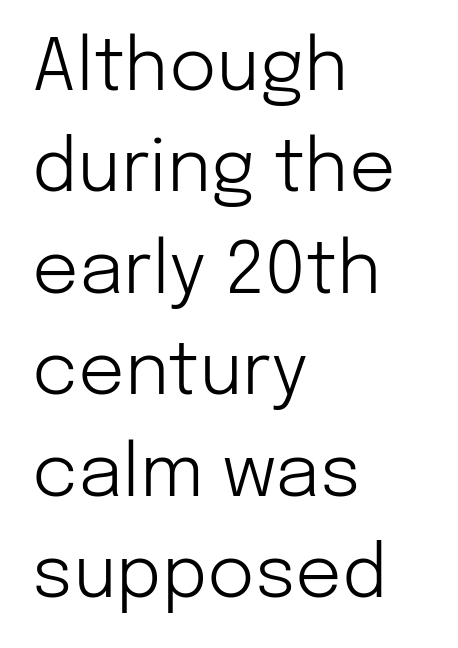
The image shows 73 px light sans-serif type, upright; set left-aligned, normal line spacing (1.39x), normal letter spacing, not underlined; low stroke contrast and a medium x-height.
